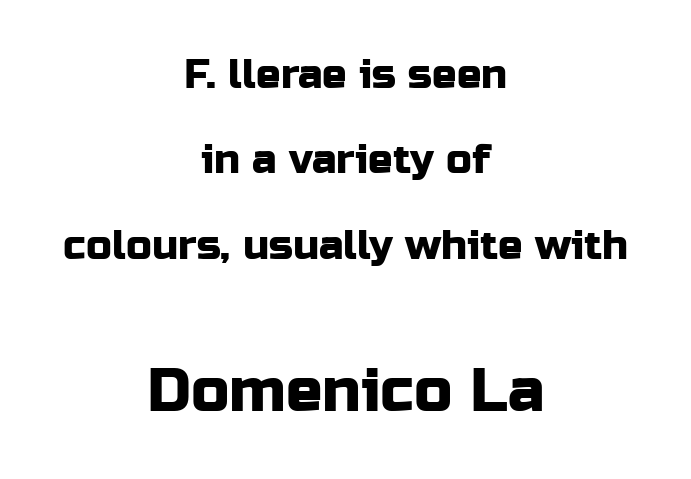
{"serif": "no", "italic": "no", "width": "normal", "stroke_contrast": "low", "x_height": "medium", "monospaced": "no", "underline": "no", "align": "center", "line_spacing": "loose", "line_spacing_ratio": 2.08, "letter_spacing": "normal", "letter_spacing_em": 0.0, "larger_block": "second", "size_ratio": 1.49, "glyph_px": 61}
